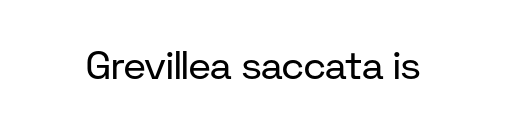
{"serif": "no", "italic": "no", "bold": "no", "weight": "regular", "width": "normal", "stroke_contrast": "low", "x_height": "medium", "monospaced": "no", "underline": "no", "letter_spacing": "normal", "letter_spacing_em": 0.0, "glyph_px": 39}
